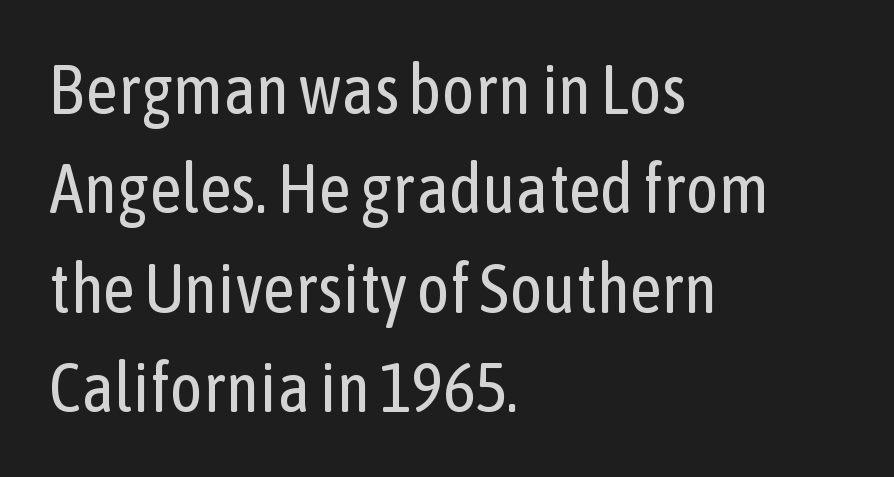
This sample uses plain, unmodified letter spacing. The strokes are not fattened; the text isn't bold. Quick note: not italic, upright. Short and long lines alike share a common starting point at left.
